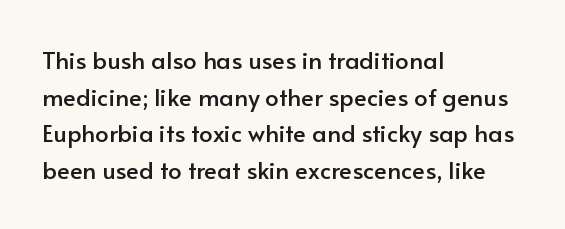
The image shows 24 px text type, upright; set left-aligned, normal line spacing (1.53x), normal letter spacing, not underlined.
